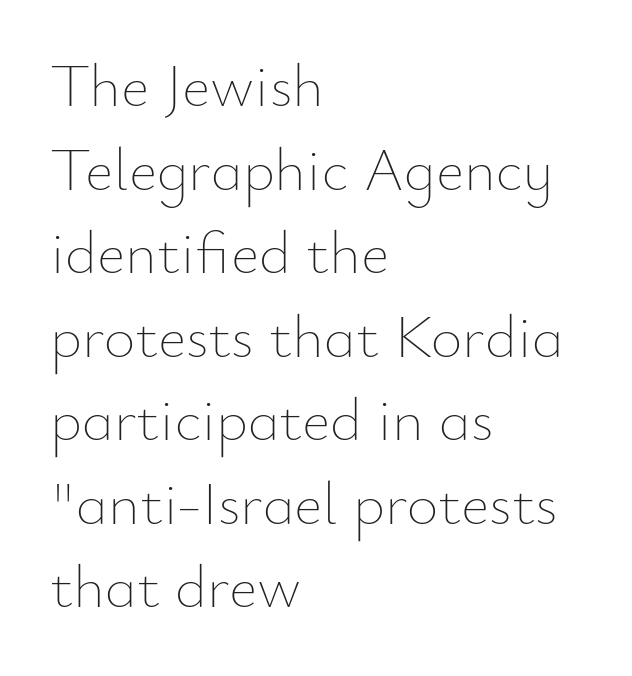
This sample has the flowing, uneven cadence of proportional lettering. The specimen reads as upright at a glance. Nobody drew a line under any word here. Visually the block forms a straight wall on the left and a jagged coastline on the right. Leading: standard.
